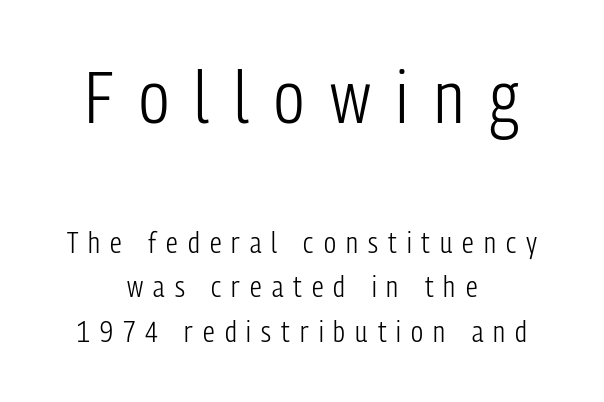
Tracking value appears strongly positive — letters spread wide. Anything drawn beneath the words? Only blank space. Which margin do the lines hug? Neither — every line sits in the middle. Compared with a typical body face, this is equally light or lighter still. These two chunks differ in scale, with the top chunk taking the larger measure. Looks like regular typesetting: each glyph gets only the width it needs.
